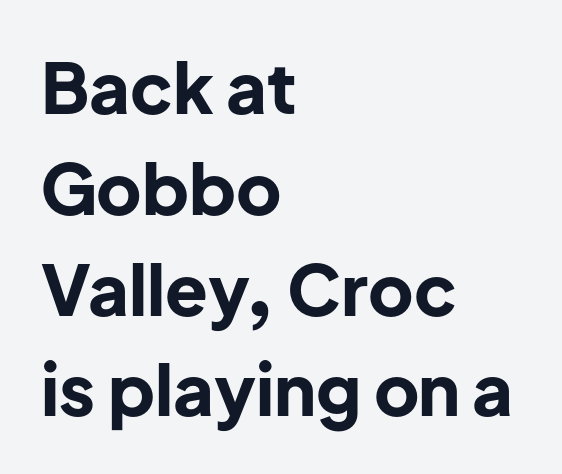
Has an underline been added? It has not. It's the straight-up-and-down kind of type. Thick stems and heavy bowls — unmistakably bold. Looks like regular typesetting: each glyph gets only the width it needs. In terms of letterspacing, this is plain default setting.
